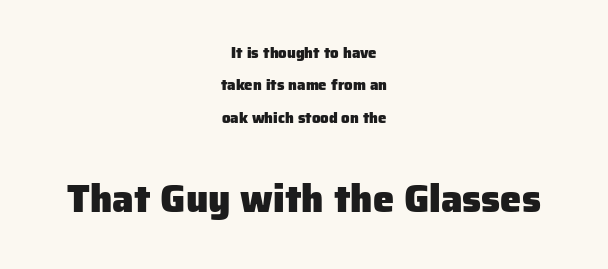
A typesetter would call this zero additional tracking. Type style note: lacks serifs. Vertical strokes here are truly vertical. Character widths vary here, with narrow letters taking less room than wide ones.
